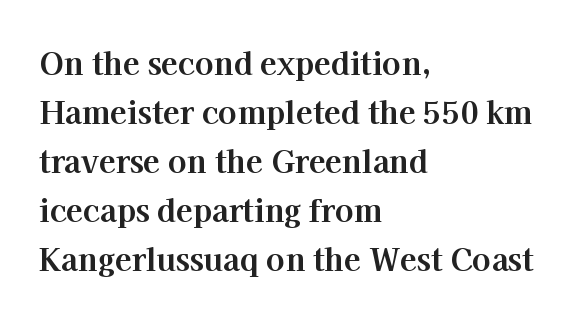
Plain, unruled lines of type. The typography opts for an upright posture over an oblique one. A typesetter would call this proportional, since set widths differ per character. Alignment: flush left. These lines keep a tight, regular rhythm from letter to letter. Little horizontal feet cap the strokes, marking this as serif type.
